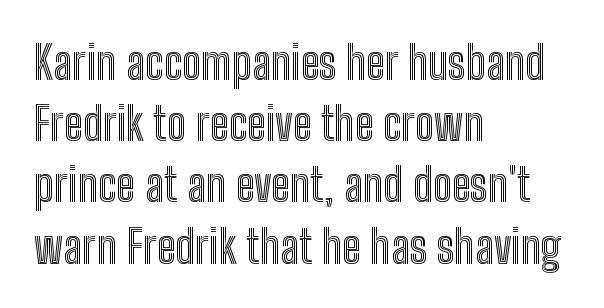
The image shows 46 px condensed type, upright; set left-aligned, normal line spacing (1.33x), normal letter spacing, not underlined; a medium x-height.
